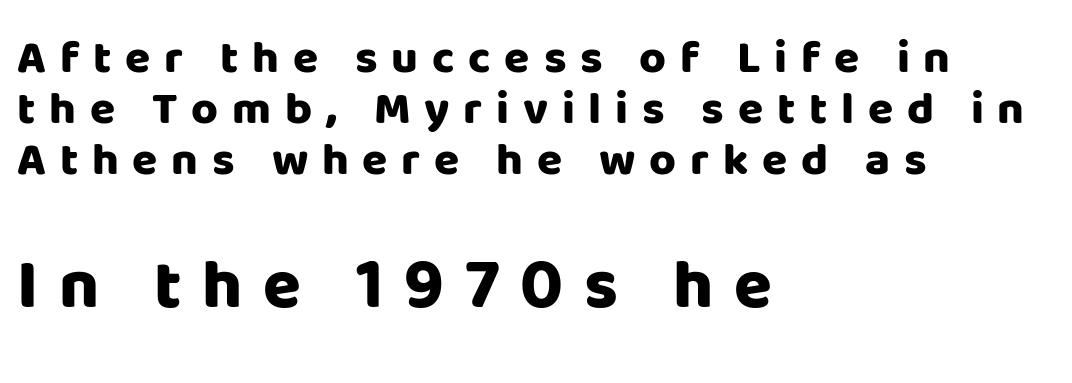
The image shows 69 px heavy sans-serif type, upright; set left-aligned, tight line spacing (1.11x), unusually wide letter spacing (+0.3 em), not underlined; the second (bottom) block is 1.5x larger; low stroke contrast and a large x-height.
